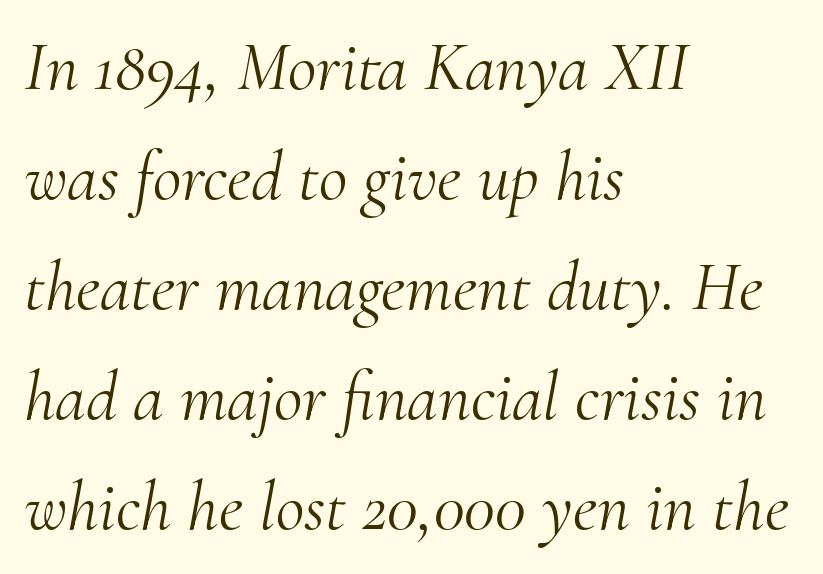
The image shows 70 px light serif type, italic (leaning right); set left-aligned, normal line spacing (1.57x), normal letter spacing, not underlined; medium stroke contrast and a small x-height.
